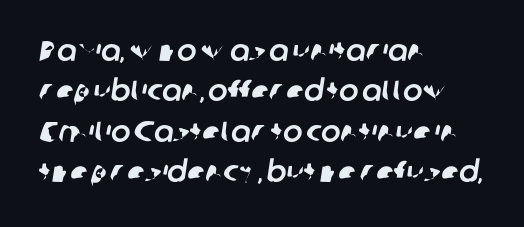
One-word summary of the alignment: left. The designer went with a sans here, leaving each stem footless. The rendering keeps characters at their native spacing. The face used here is proportionally spaced, like ordinary book or web type. Check the space under the baseline: it is left empty.
